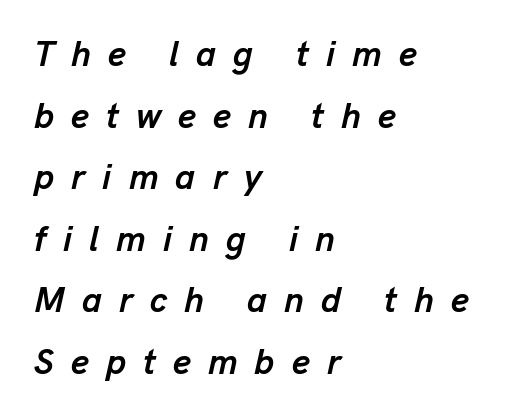
The image shows 35 px semibold type, italic (leaning right); set left-aligned, line spacing 1.76x, unusually wide letter spacing (+0.49 em), not underlined; low stroke contrast and a medium x-height.
